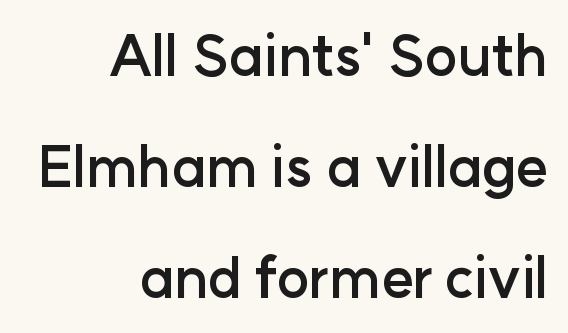
{"serif": "no", "italic": "no", "bold": "yes", "weight": "semibold", "width": "normal", "stroke_contrast": "low", "x_height": "medium", "monospaced": "no", "underline": "no", "align": "right", "line_spacing": "loose", "line_spacing_ratio": 2.02, "letter_spacing": "normal", "letter_spacing_em": 0.0, "glyph_px": 55}
